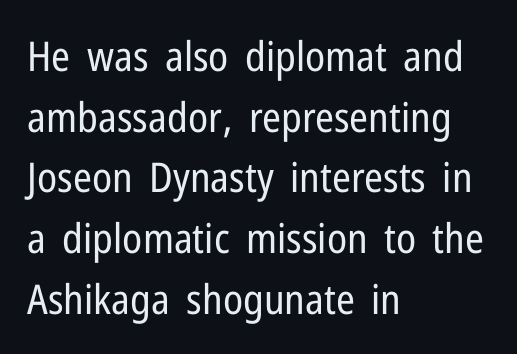
The image shows 41 px regular-weight, condensed sans-serif type, upright; set left-aligned, normal line spacing (1.48x), normal letter spacing, not underlined; low stroke contrast and a medium x-height.
